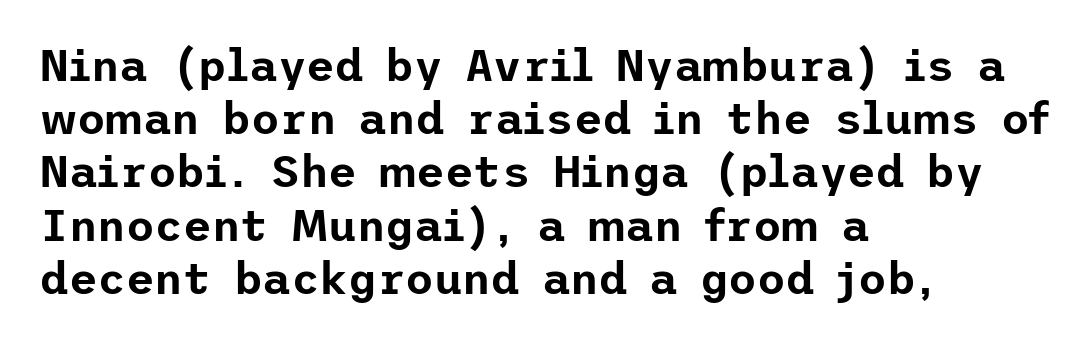
The image shows 44 px sans-serif type, upright; set left-aligned, line spacing 1.21x, normal letter spacing, not underlined; low stroke contrast and a medium x-height.
